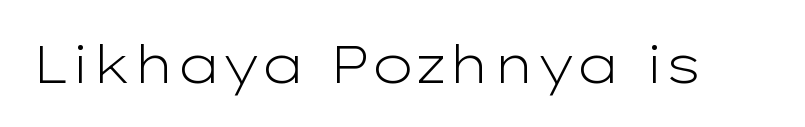
{"serif": "no", "italic": "no", "bold": "no", "weight": "light", "width": "wide", "stroke_contrast": "low", "x_height": "medium", "monospaced": "no", "underline": "no", "letter_spacing": "normal", "letter_spacing_em": 0.0, "glyph_px": 52}
